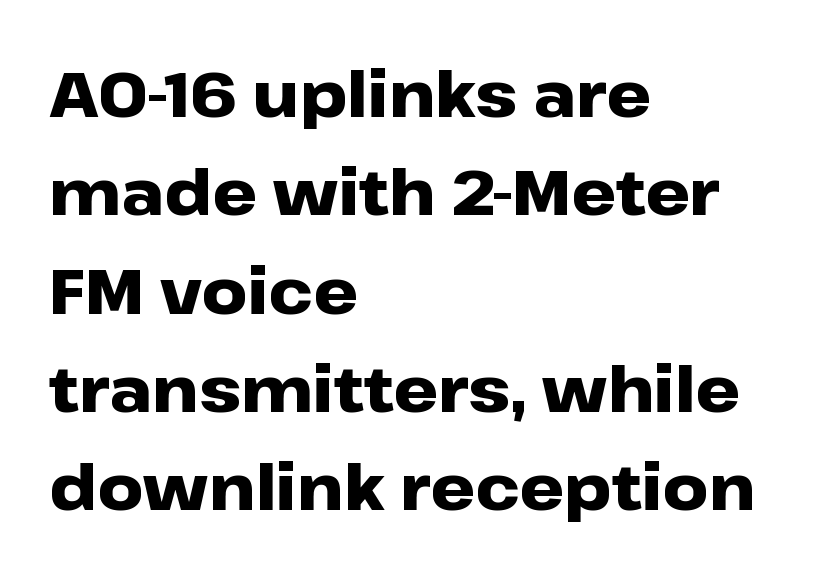
The image shows 63 px heavy, wide sans-serif type, upright; set left-aligned, normal line spacing (1.56x), normal letter spacing, not underlined; low stroke contrast and a medium x-height.
